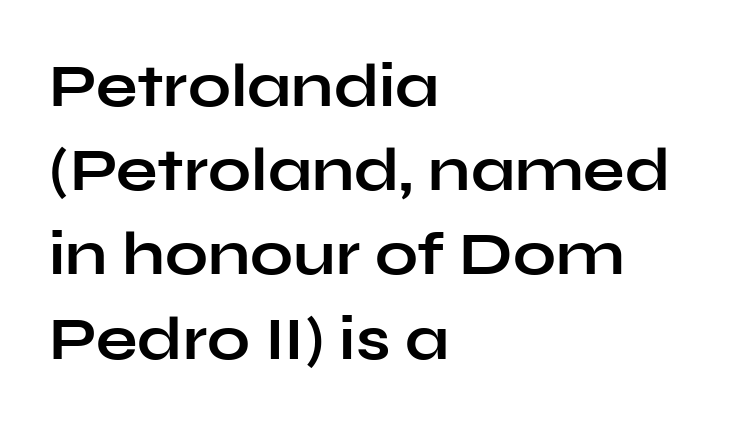
Q: Is the text bold? A: Yes.
Q: Is the text italic (slanted)? A: No, it is upright.
Q: Is the typeface a serif or a sans-serif typeface? A: Sans-serif.
Q: Is the text underlined? A: No.
Q: How is the paragraph aligned? A: Left-aligned.
Q: Is the spacing between letters normal or unusually wide? A: Normal.
Q: Is the spacing between lines tight, normal or loose? A: Normal.
Q: Width (condensed, normal, or wide)? A: Wide.
Q: Stroke contrast? A: Low.
Q: x-height? A: Medium.
Q: Monospaced? A: No.
